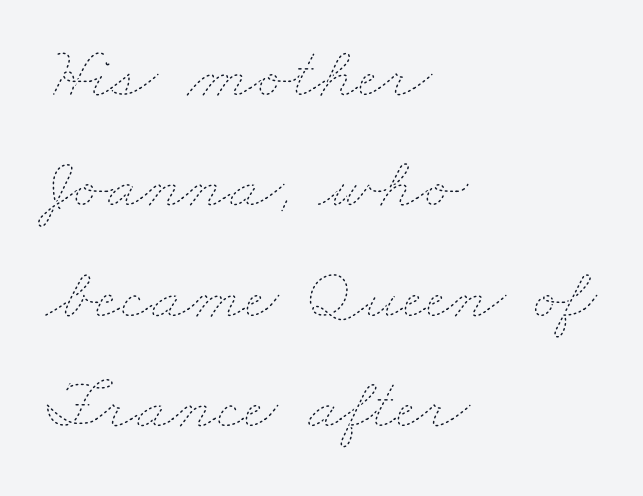
The image shows 74 px thin, wide type; set left-aligned, normal line spacing (1.49x), normal letter spacing, not underlined; low stroke contrast and a small x-height.
